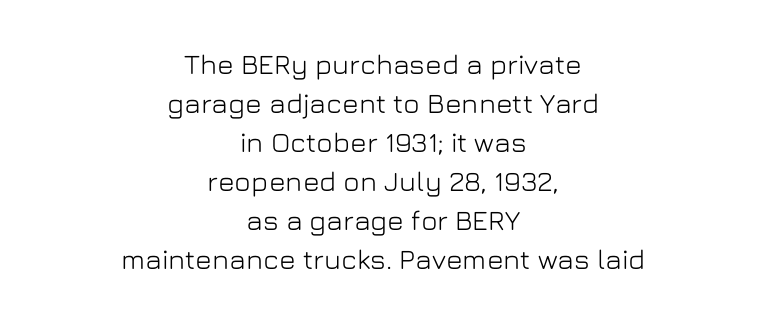
The face used here is proportionally spaced, like ordinary book or web type. Italic? Not at all — the glyphs are vertical. Rows of type keep a routine distance in the vertical direction. The face used here is rendered with its standard letterfit. The glyphs are unaccompanied by any horizontal stroke below them. Check where the strokes stop: nothing finishes them off — pure sans.
